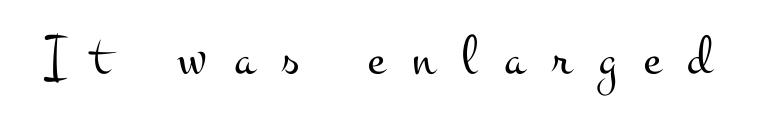
Q: Is the text bold? A: No.
Q: Is the text italic (slanted)? A: Yes.
Q: Is the typeface a serif or a sans-serif typeface? A: Serif.
Q: Is the text underlined? A: No.
Q: Is the spacing between letters normal or unusually wide? A: Unusually wide.
Q: Width (condensed, normal, or wide)? A: Wide.
Q: Stroke contrast? A: Medium.
Q: x-height? A: Small.
Q: Monospaced? A: No.
